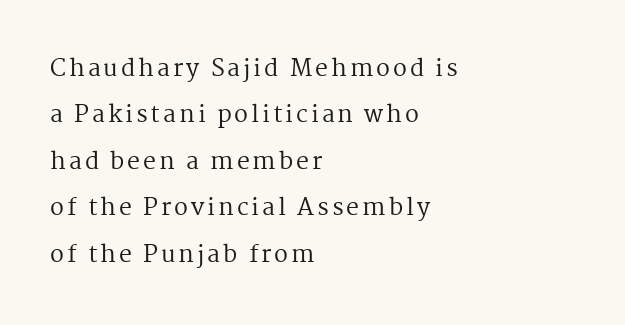
Q: Is the text bold? A: No.
Q: Is the text italic (slanted)? A: No, it is upright.
Q: Is the text underlined? A: No.
Q: How is the paragraph aligned? A: Left-aligned.
Q: Is the spacing between lines tight, normal or loose? A: Loose.
